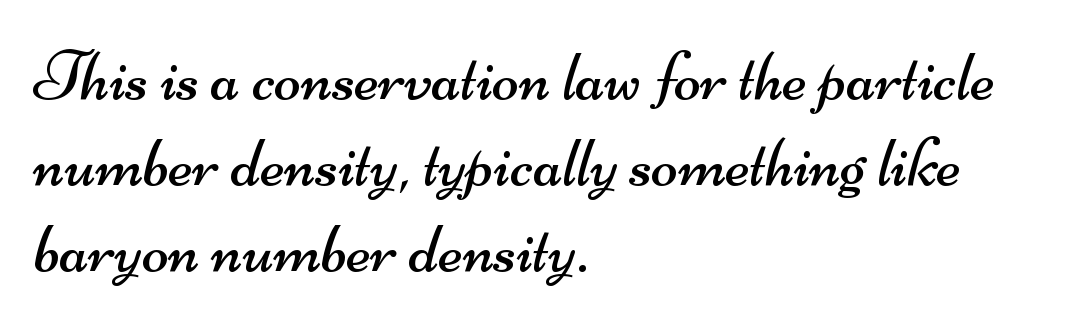
The image shows 70 px regular-weight, wide sans-serif type; set left-aligned, line spacing 1.23x, normal letter spacing, not underlined; medium stroke contrast and a small x-height.
